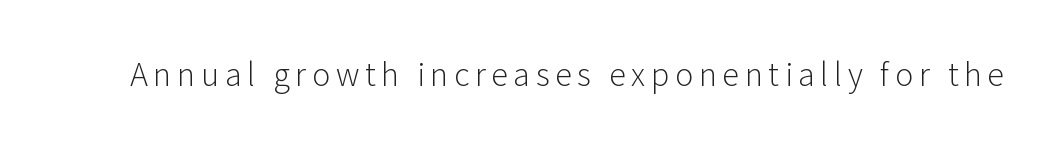
Observe the absence of serifs on each vertical stroke in this sample. Compared with a typical body face, this is equally light or lighter still. The baseline area is clear. Think of a printed novel: that variable character pitch is what you see here. Tall strokes in this sample are plumb rather than angled.
